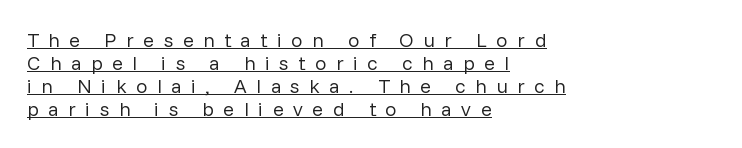
{"italic": "no", "bold": "no", "underline": "yes", "align": "left", "line_spacing": "tight", "line_spacing_ratio": 1.15, "letter_spacing": "wide", "letter_spacing_em": 0.48, "glyph_px": 20}
